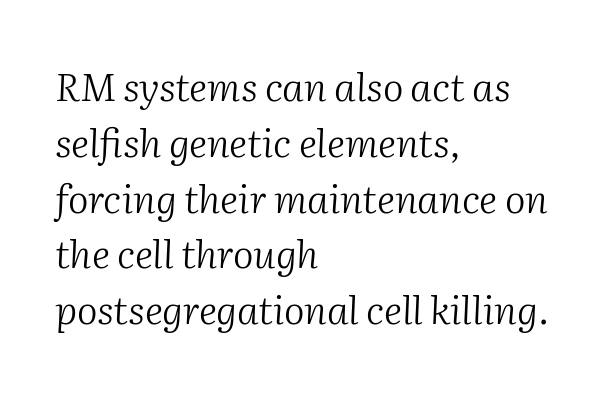
The image shows 39 px light serif type, italic (leaning right); set left-aligned, normal line spacing (1.43x), normal letter spacing, not underlined; medium stroke contrast and a medium x-height.
